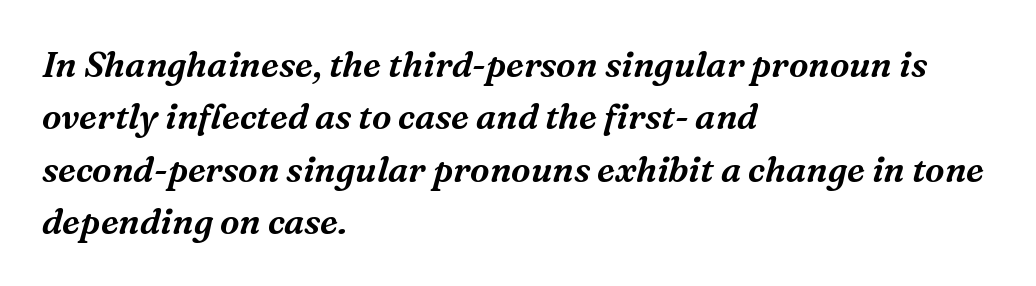
Whoever set this chose a conventional vertical rhythm. The space beneath each line is pristine and unruled. Each letter's strokes conclude with small projecting serifs. A typesetter would call this zero additional tracking. A typesetter would call this proportional, since set widths differ per character. The font's italic variant was chosen for this text.
